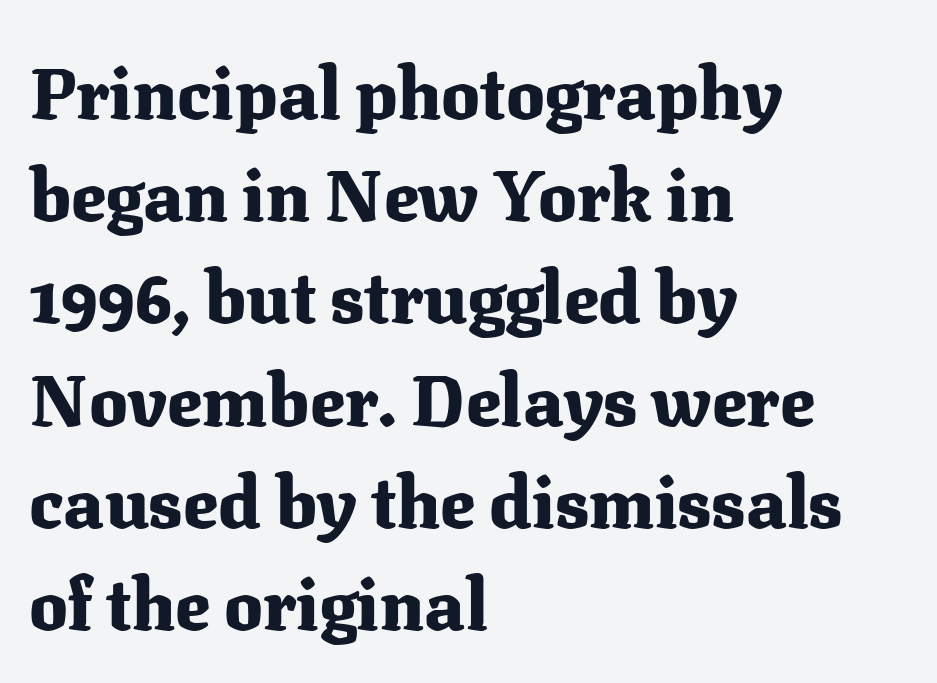
The tracking reads as untouched default to a designer's eye. Lines of text with bare space underneath. What weight is shown? A full bold with thick strokes. Summary of vertical rhythm: regular, with standard interline spacing.
